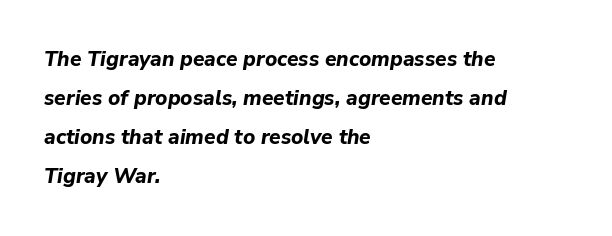
The image shows 21 px bold type, italic (leaning right); set left-aligned, line spacing 1.86x, normal letter spacing, not underlined.
